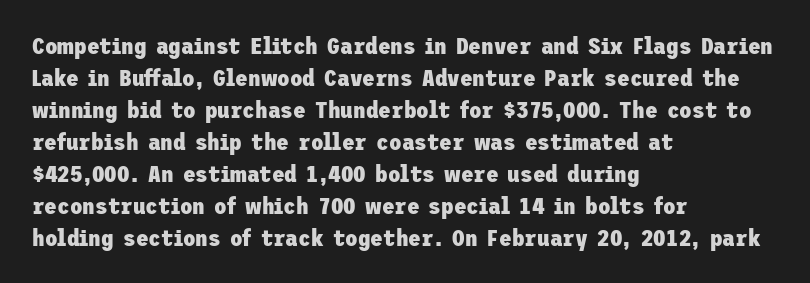
Compared with typical paragraphs, the rows here are spaced about the same. In terms of posture, this sample is upright. You'd pick this weight for a headline — it's a proper bold. Typeset ragged right — the left edge is the straight one.
